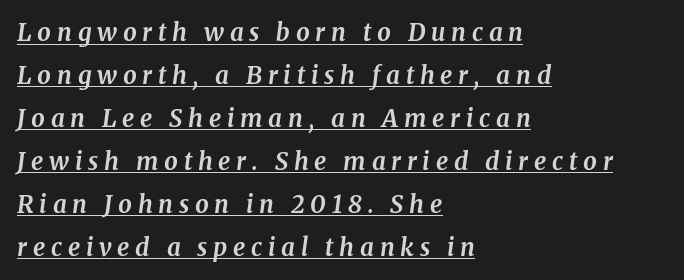
The image shows 24 px bold type, italic (leaning right); set left-aligned, line spacing 1.79x, unusually wide letter spacing (+0.24 em), underlined.
